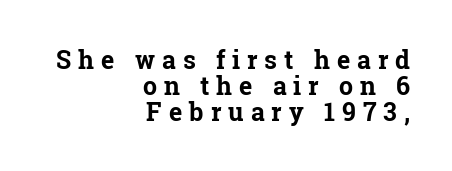
The image shows 25 px bold type, upright; set right-aligned, tight line spacing (1.05x), unusually wide letter spacing (+0.28 em), not underlined.
